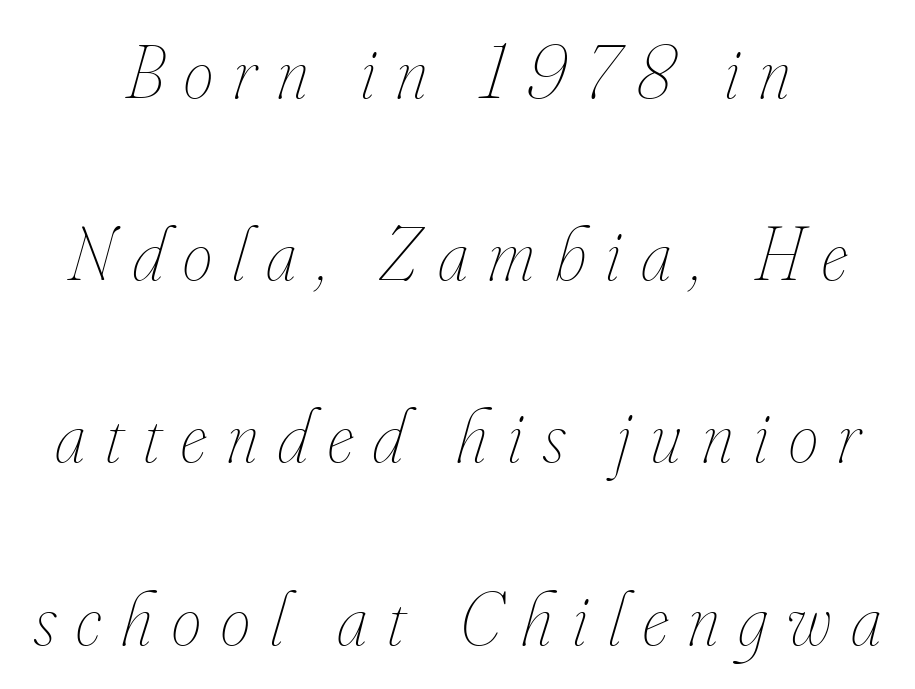
{"italic": "yes", "lean": "right", "slant_degrees": 16, "bold": "no", "weight": "thin", "width": "condensed", "stroke_contrast": "low", "x_height": "small", "monospaced": "no", "underline": "no", "line_spacing": "loose", "line_spacing_ratio": 2.43, "letter_spacing": "wide", "letter_spacing_em": 0.27, "glyph_px": 75}
